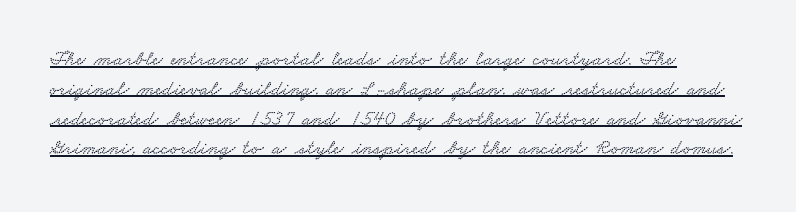
The designer left line spacing at the default. The passage shown has conventional tracking throughout. Has an underline been added? It has. The compositor pushed each line to the left boundary.
